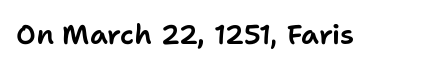
The image shows 27 px text type, upright; set normal letter spacing, not underlined.
